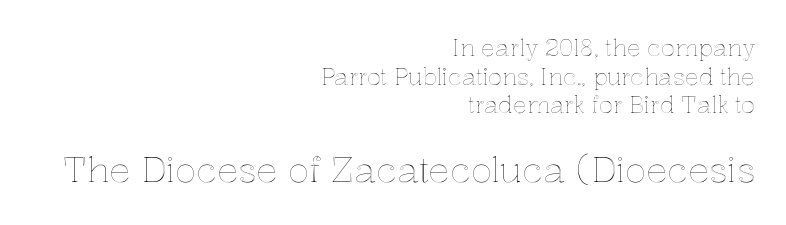
{"italic": "no", "width": "normal", "x_height": "medium", "monospaced": "no", "underline": "no", "align": "right", "line_spacing": "normal", "line_spacing_ratio": 1.25, "letter_spacing": "normal", "letter_spacing_em": 0.0, "larger_block": "second", "size_ratio": 1.52, "glyph_px": 35}
